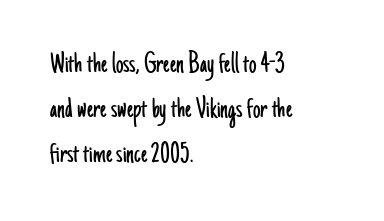
{"serif": "no", "italic": "no", "bold": "no", "weight": "light", "width": "condensed", "stroke_contrast": "low", "x_height": "small", "monospaced": "no", "underline": "no", "align": "left", "line_spacing": "normal", "line_spacing_ratio": 1.5, "letter_spacing": "normal", "letter_spacing_em": 0.0, "glyph_px": 30}
